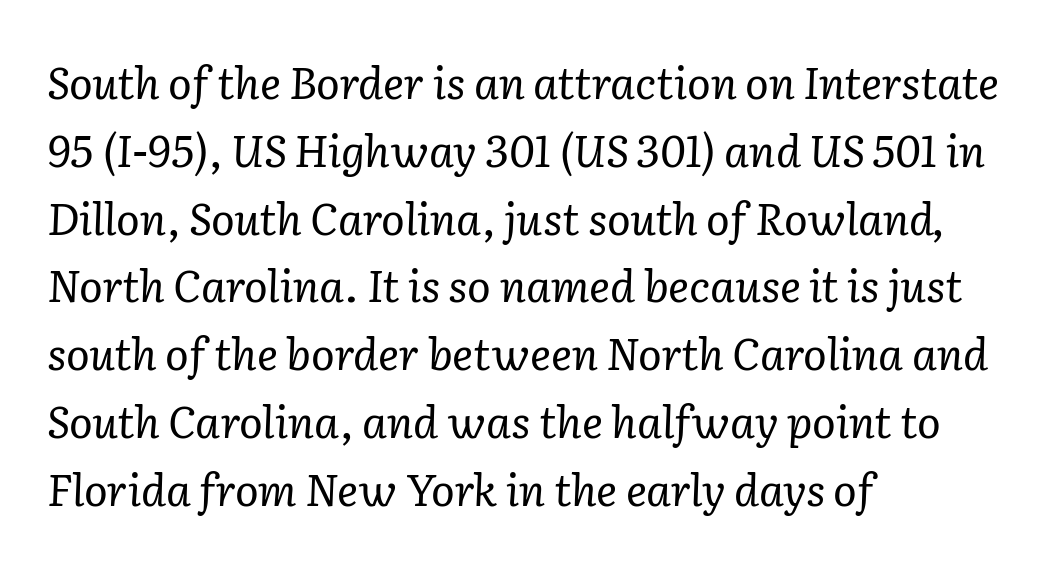
The image shows 44 px regular-weight serif type, italic (leaning right); set left-aligned, normal line spacing (1.54x), normal letter spacing, not underlined; low stroke contrast and a medium x-height.
